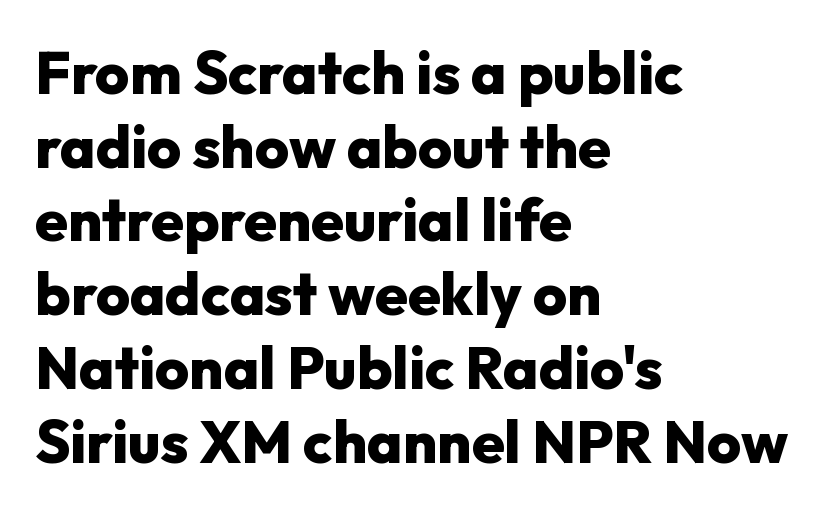
The glyphs have the mass of a bold cut. This rendering employs a face without finishing strokes, i.e., a sans-serif. Honestly, the letter spacing is just normal — you wouldn't notice it. Note the varied advance widths — an 'i' is clearly narrower than an 'm'. The string is rendered with underlining switched off.
